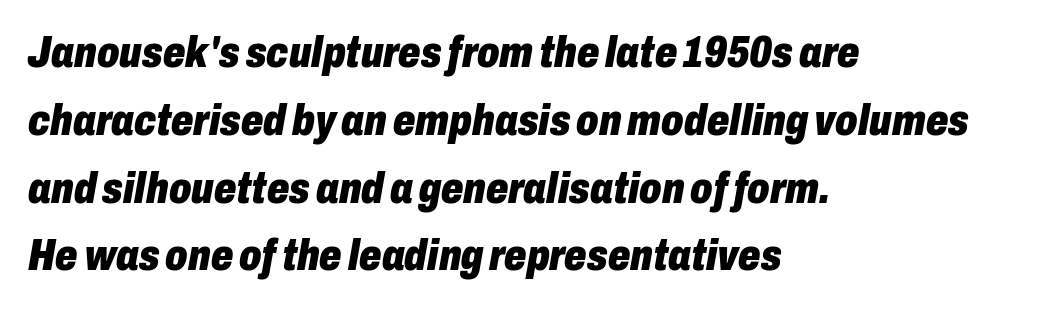
{"italic": "yes", "lean": "right", "slant_degrees": 10, "bold": "yes", "weight": "heavy", "width": "condensed", "stroke_contrast": "low", "x_height": "medium", "monospaced": "no", "underline": "no", "align": "left", "line_spacing": "normal", "line_spacing_ratio": 1.54, "letter_spacing": "normal", "letter_spacing_em": 0.0, "glyph_px": 44}
